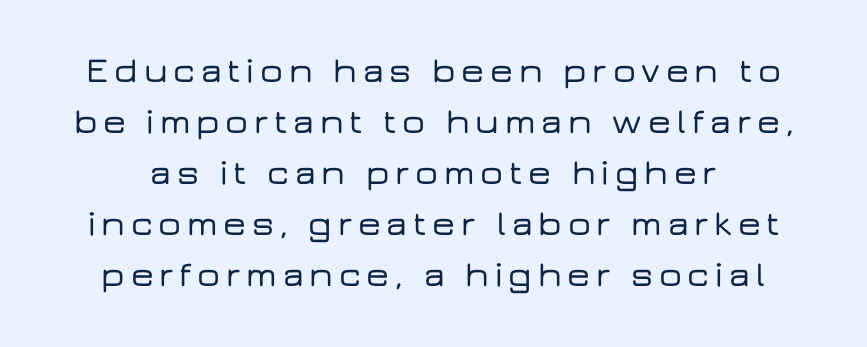
The image shows 36 px wide sans-serif type, upright; set normal line spacing (1.42x), not underlined; low stroke contrast and a medium x-height.
